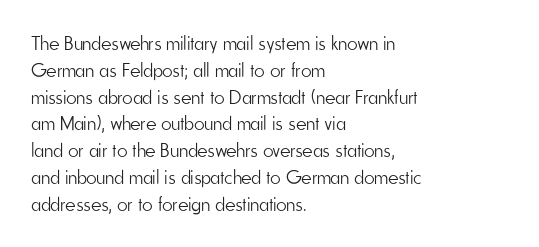
The image shows 20 px text type, upright; set left-aligned, normal line spacing (1.34x), normal letter spacing, not underlined.
